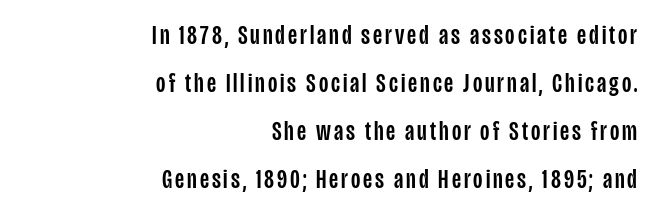
{"italic": "no", "underline": "no", "align": "right", "line_spacing_ratio": 1.78, "glyph_px": 27}
